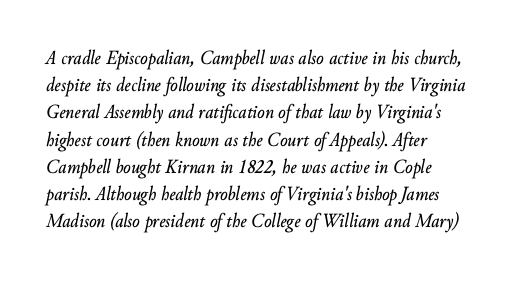
Q: Is the text italic (slanted)? A: Yes, it leans right by about 10 degrees.
Q: Is the text underlined? A: No.
Q: How is the paragraph aligned? A: Left-aligned.
Q: Is the spacing between letters normal or unusually wide? A: Normal.
Q: Is the spacing between lines tight, normal or loose? A: Normal.
